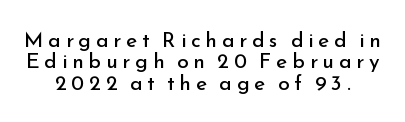
Each new line begins almost immediately beneath the previous one. The letters are spread apart with noticeably loose tracking. Is this a heavy cut? Hardly; it is regular or lighter. Letters rest on an invisible, unmarked baseline. This is the regular roman posture of the typeface.
